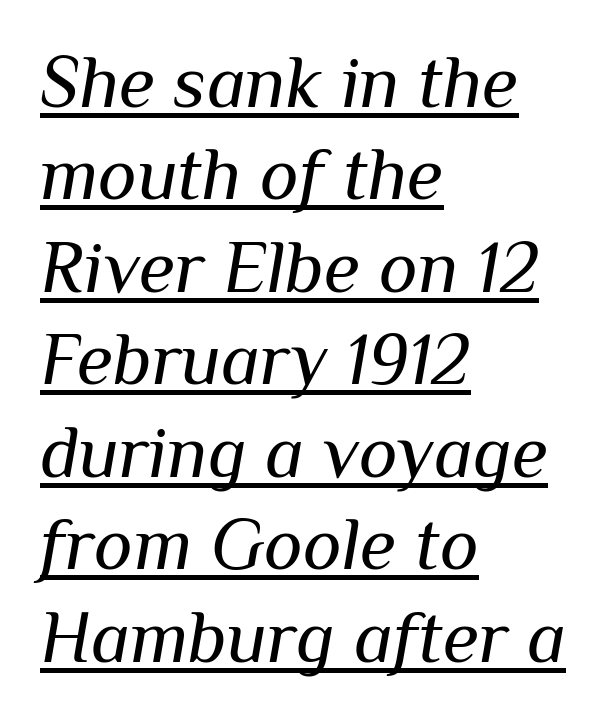
The image shows 74 px regular-weight type, italic (leaning right); set left-aligned, normal line spacing (1.25x), normal letter spacing, underlined; medium stroke contrast and a medium x-height.
